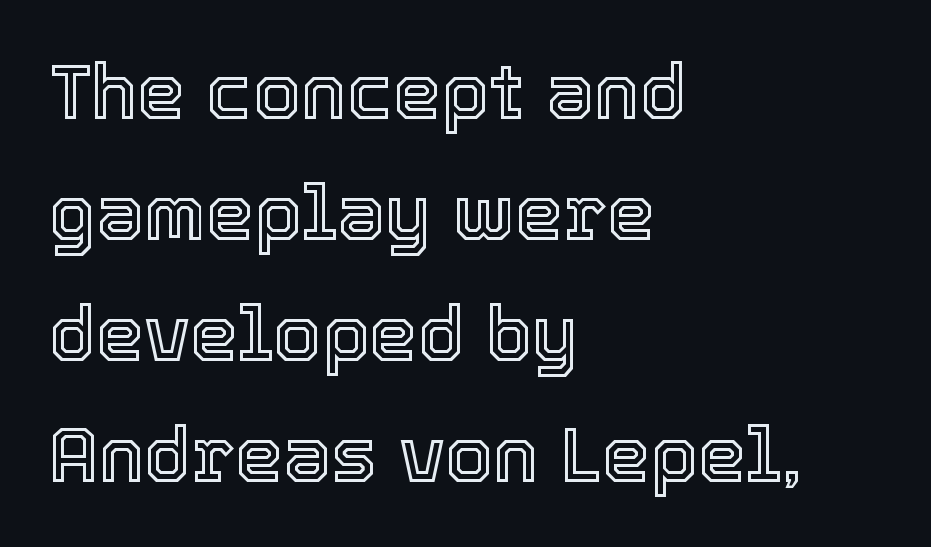
The image shows 77 px text type, upright; set left-aligned, normal line spacing (1.57x), normal letter spacing, not underlined; a medium x-height.
